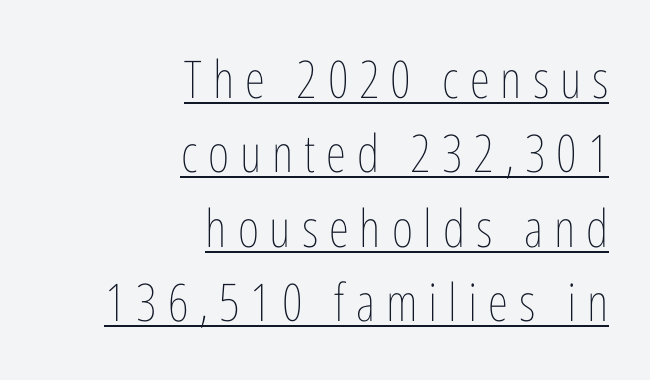
{"italic": "no", "bold": "no", "weight": "thin", "width": "condensed", "stroke_contrast": "low", "x_height": "medium", "monospaced": "no", "underline": "yes", "align": "right", "line_spacing": "normal", "line_spacing_ratio": 1.43, "letter_spacing": "wide", "letter_spacing_em": 0.21, "glyph_px": 52}
